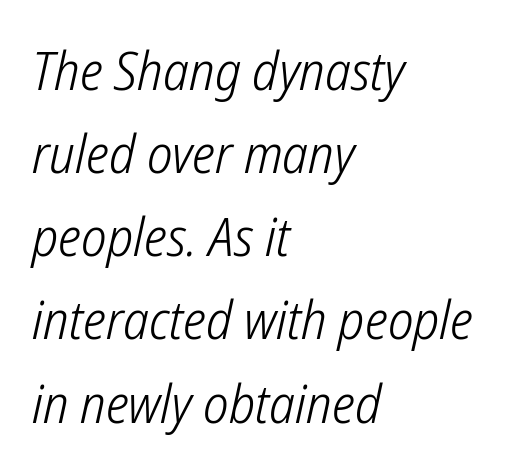
The image shows 54 px light, condensed sans-serif type; set left-aligned, normal line spacing (1.54x), normal letter spacing, not underlined; low stroke contrast and a medium x-height.
